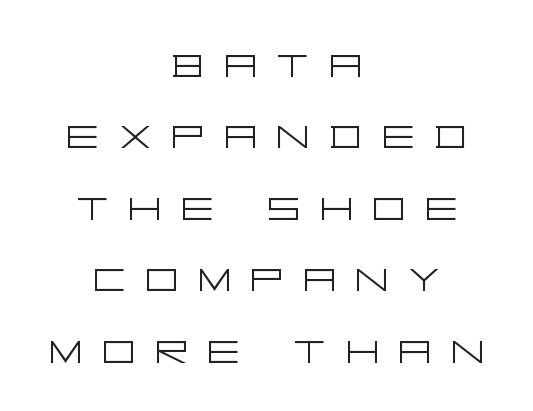
Caption: face not bold, strokes unweighted. One glance says typical: line gaps are just what's usual. The axis of the letterforms is exactly vertical. Examine the stroke ends and you'll find no serifs. Descender tails drop into unmarked territory. This sample is center-justified, so both line endings float freely.
